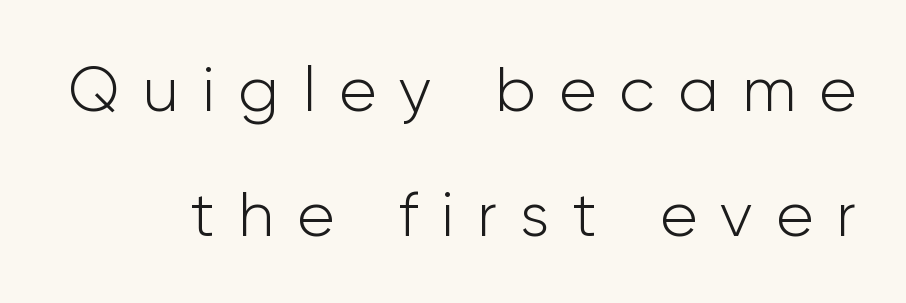
Q: Is the text bold? A: No.
Q: Is the text italic (slanted)? A: No, it is upright.
Q: Is the typeface a serif or a sans-serif typeface? A: Sans-serif.
Q: Is the text underlined? A: No.
Q: Is the spacing between letters normal or unusually wide? A: Unusually wide.
Q: Is the spacing between lines tight, normal or loose? A: Loose.
Q: Width (condensed, normal, or wide)? A: Normal.
Q: Stroke contrast? A: Low.
Q: x-height? A: Medium.
Q: Monospaced? A: No.
